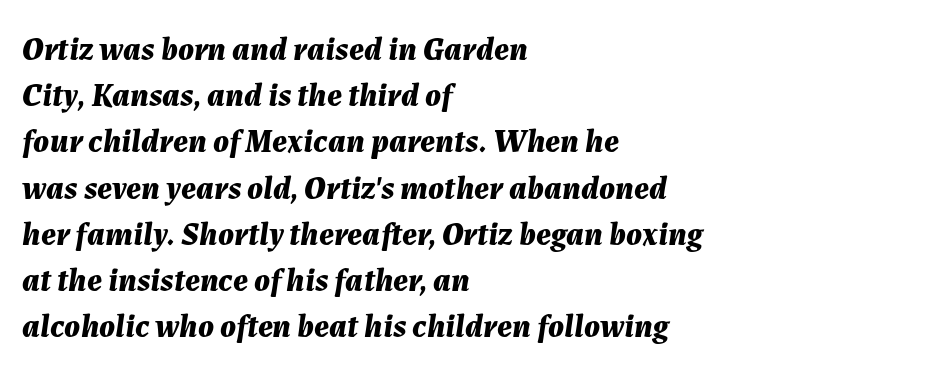
Note the varied advance widths — an 'i' is clearly narrower than an 'm'. Has an underline been added? It has not. Honestly, the row spacing looks completely unremarkable. The rendering anchors every line to the left-hand side. Typesetter's note: full bold, strokes at maximum text heaviness.
